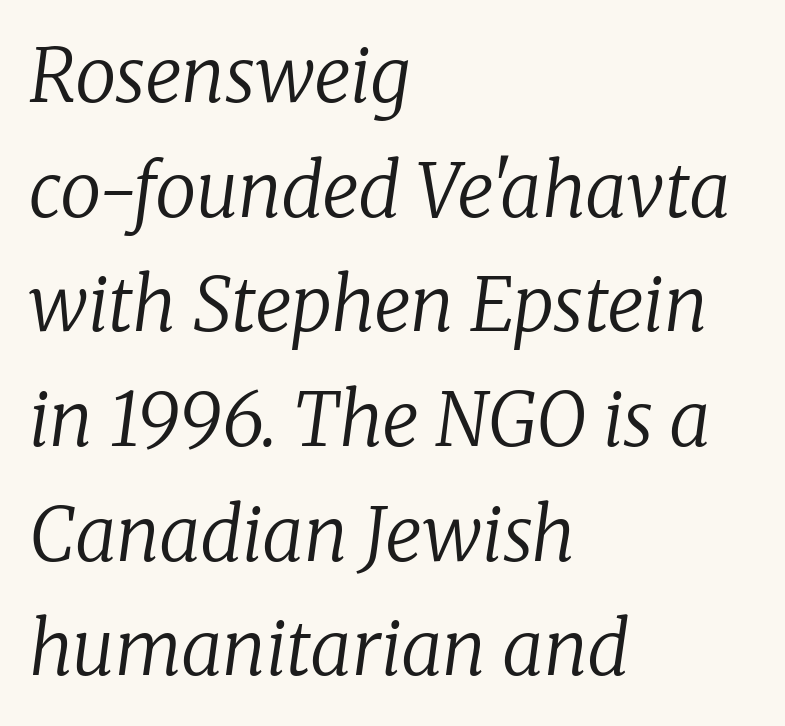
{"serif": "yes", "italic": "yes", "lean": "right", "slant_degrees": 8, "bold": "no", "weight": "regular", "width": "normal", "stroke_contrast": "low", "x_height": "medium", "monospaced": "no", "underline": "no", "align": "left", "line_spacing": "normal", "line_spacing_ratio": 1.55, "letter_spacing": "normal", "letter_spacing_em": 0.0, "glyph_px": 74}
